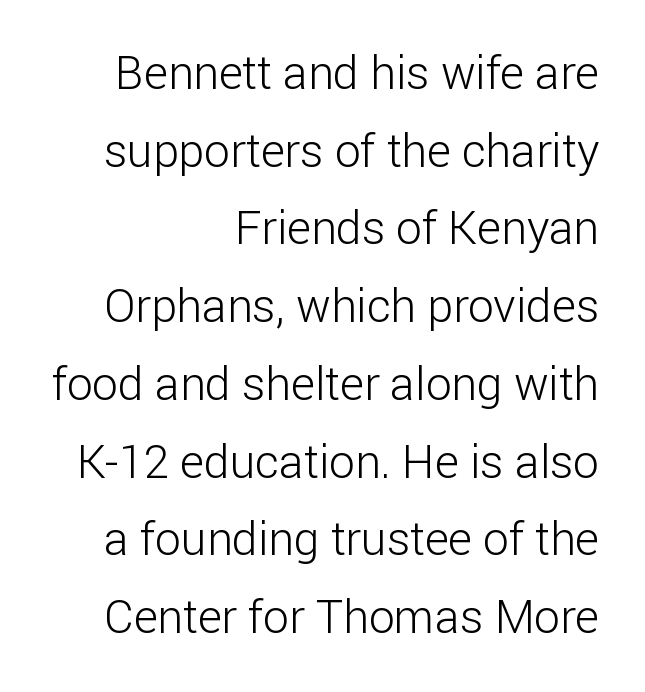
{"serif": "no", "italic": "no", "bold": "no", "weight": "light", "width": "normal", "stroke_contrast": "low", "x_height": "medium", "monospaced": "no", "underline": "no", "align": "right", "line_spacing": "normal", "line_spacing_ratio": 1.69, "letter_spacing": "normal", "letter_spacing_em": 0.0, "glyph_px": 46}
